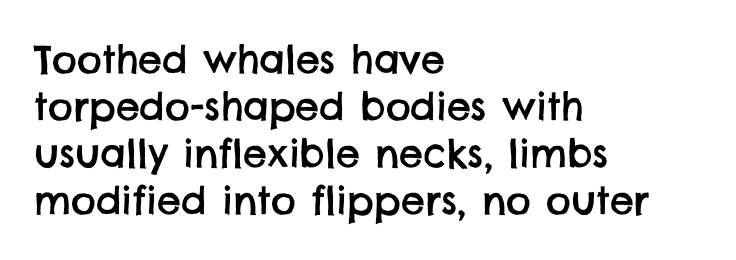
The image shows 38 px sans-serif type; set left-aligned, line spacing 1.24x, normal letter spacing, not underlined; low stroke contrast and a large x-height.
